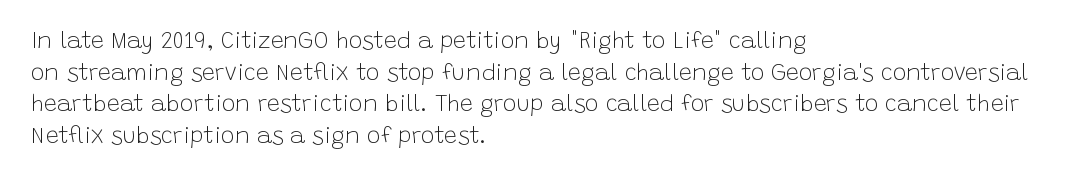
Q: Is the text bold? A: No.
Q: Is the text italic (slanted)? A: No, it is upright.
Q: Is the text underlined? A: No.
Q: How is the paragraph aligned? A: Left-aligned.
Q: Is the spacing between letters normal or unusually wide? A: Normal.
Q: Is the spacing between lines tight, normal or loose? A: Normal.
